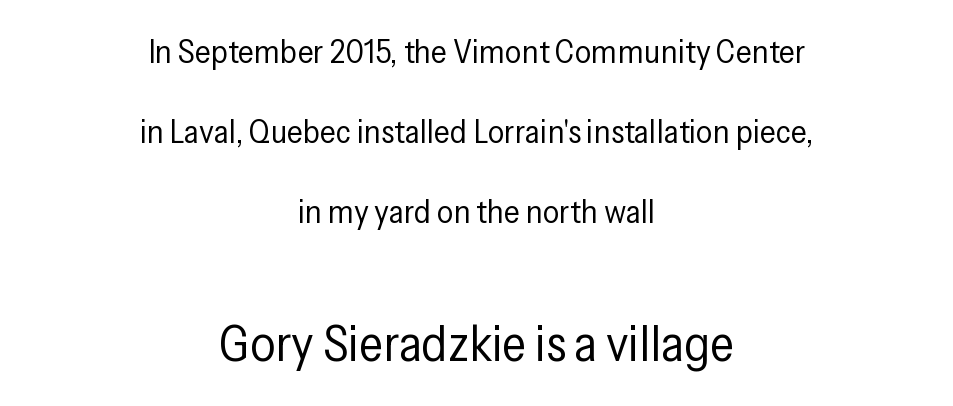
Q: Is the text bold? A: No.
Q: Is the text italic (slanted)? A: No, it is upright.
Q: Is the typeface a serif or a sans-serif typeface? A: Sans-serif.
Q: Is the text underlined? A: No.
Q: How is the paragraph aligned? A: Centered.
Q: Is the spacing between letters normal or unusually wide? A: Normal.
Q: Is the spacing between lines tight, normal or loose? A: Loose.
Q: Which block of text is set in a larger size, the first (top) or the second (bottom)? A: The second (bottom) one.
Q: Width (condensed, normal, or wide)? A: Condensed.
Q: Stroke contrast? A: Low.
Q: x-height? A: Medium.
Q: Monospaced? A: No.
